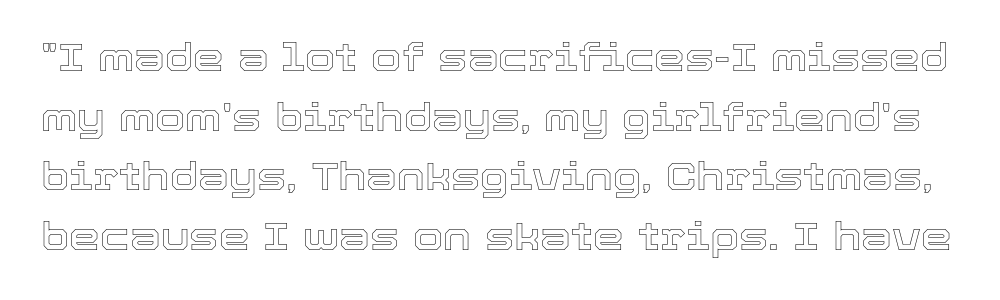
Q: Is the text italic (slanted)? A: No, it is upright.
Q: Is the text underlined? A: No.
Q: Is the spacing between letters normal or unusually wide? A: Normal.
Q: Is the spacing between lines tight, normal or loose? A: Normal.
Q: Width (condensed, normal, or wide)? A: Normal.
Q: x-height? A: Medium.
Q: Monospaced? A: No.
